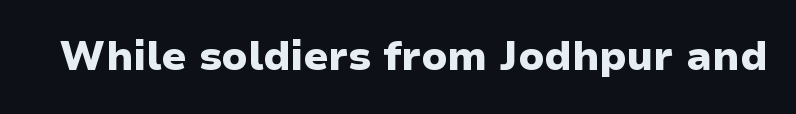
The image shows 40 px heavy sans-serif type, upright; set normal letter spacing, not underlined; low stroke contrast and a medium x-height.
